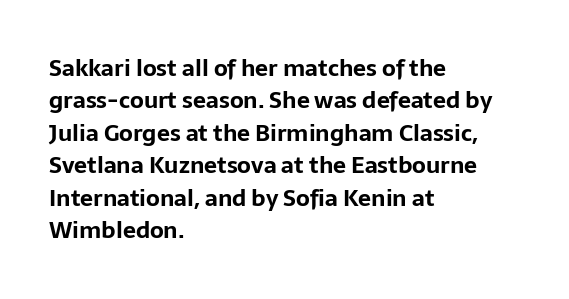
Q: Is the text bold? A: Yes.
Q: Is the text italic (slanted)? A: No, it is upright.
Q: Is the text underlined? A: No.
Q: How is the paragraph aligned? A: Left-aligned.
Q: Is the spacing between letters normal or unusually wide? A: Normal.
Q: Is the spacing between lines tight, normal or loose? A: Normal.
